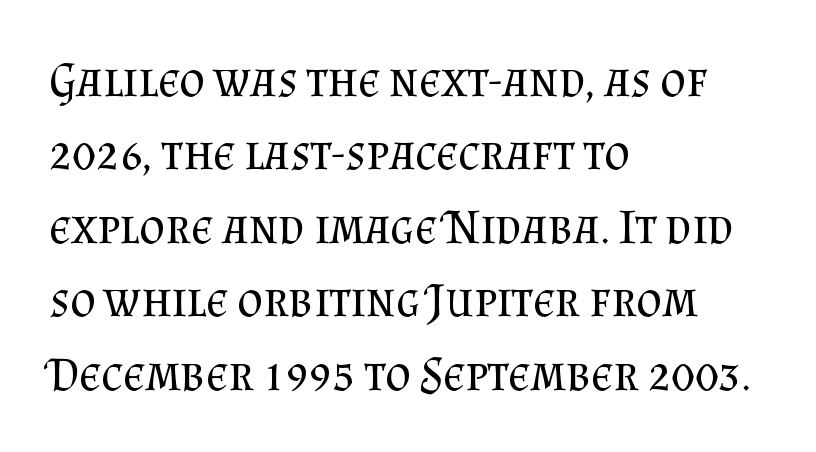
The image shows 49 px regular-weight serif type, upright; set left-aligned, normal line spacing (1.5x), normal letter spacing, not underlined; medium stroke contrast and a small x-height.
